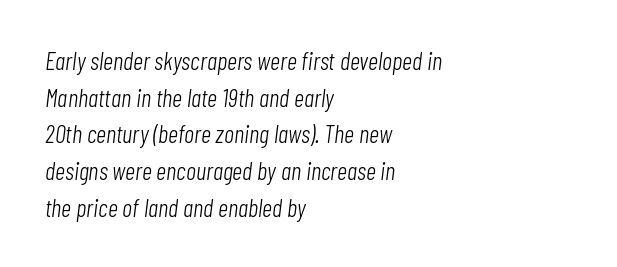
Q: Is the text bold? A: No.
Q: Is the text italic (slanted)? A: Yes, it leans right by about 7 degrees.
Q: Is the text underlined? A: No.
Q: How is the paragraph aligned? A: Left-aligned.
Q: Is the spacing between letters normal or unusually wide? A: Normal.
Q: Is the spacing between lines tight, normal or loose? A: Normal.
